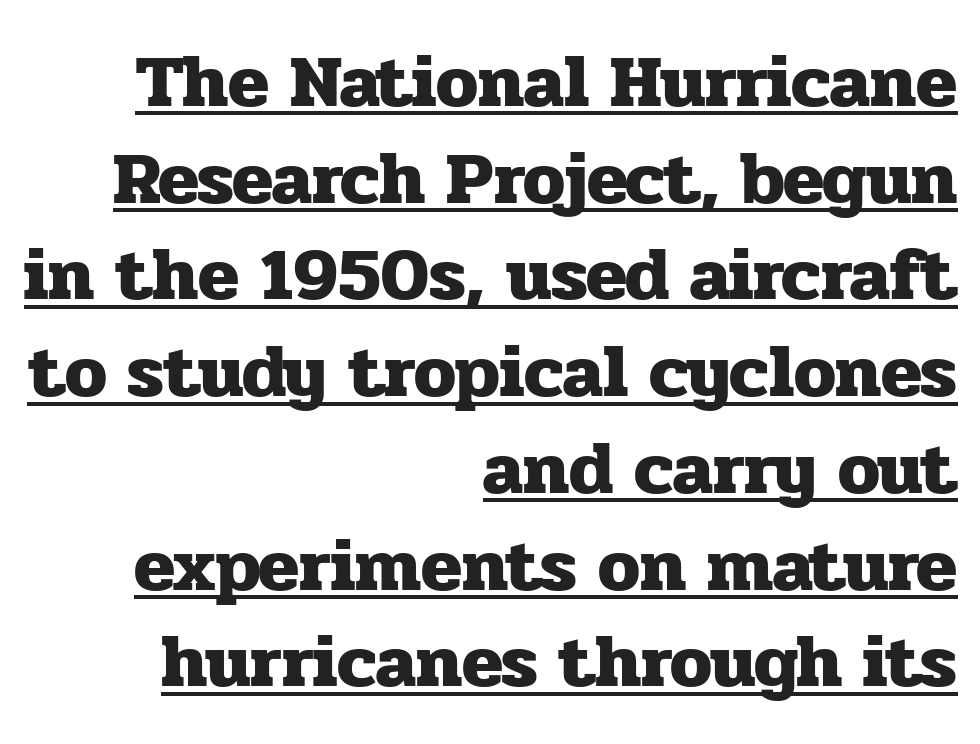
The lines sit at an ordinary, default distance from one another. Reading down the block, your eye finds every line finishing at a fixed right position. Tracking value appears to be zero — textbook default spacing. The typeface chosen for these lines features serifs. I'd describe the lettering as bold — thick and assertive.
